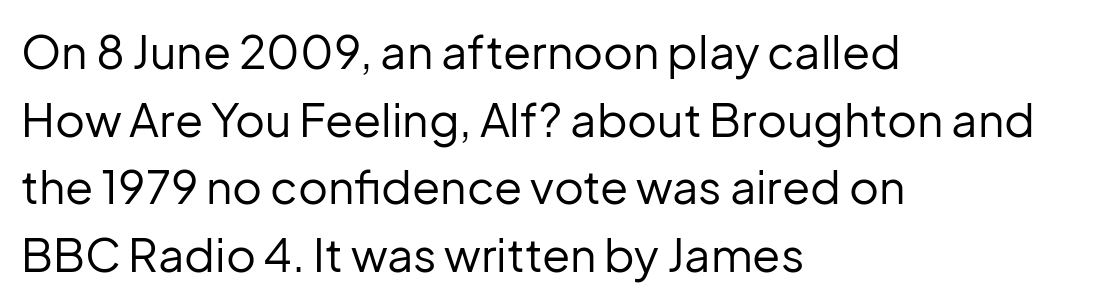
{"serif": "no", "italic": "no", "bold": "no", "weight": "regular", "width": "normal", "stroke_contrast": "low", "x_height": "medium", "monospaced": "no", "underline": "no", "align": "left", "line_spacing": "normal", "line_spacing_ratio": 1.47, "letter_spacing": "normal", "letter_spacing_em": 0.0, "glyph_px": 46}
